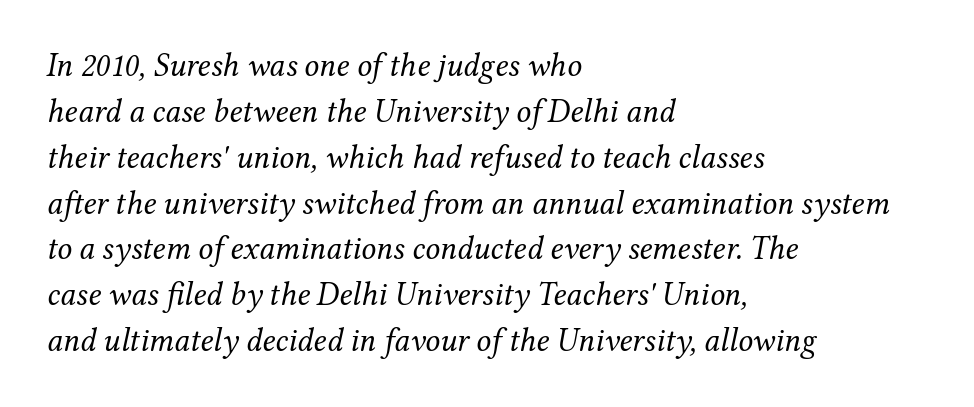
The image shows 33 px regular-weight serif type, italic (leaning right); set left-aligned, normal line spacing (1.39x), normal letter spacing, not underlined; medium stroke contrast and a medium x-height.
